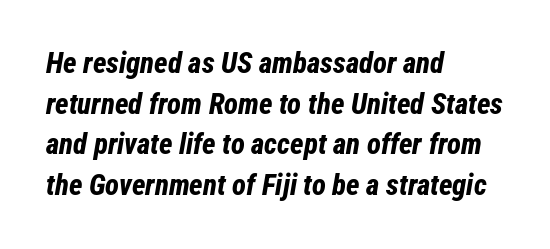
A student would call this left alignment; a typographer would say flush left, rag right. Nobody drew a line under any word here. Weight check: bold — yes, fully. A typesetter would call this zero additional tracking. You could not count columns in this text — the font is proportionally spaced.
